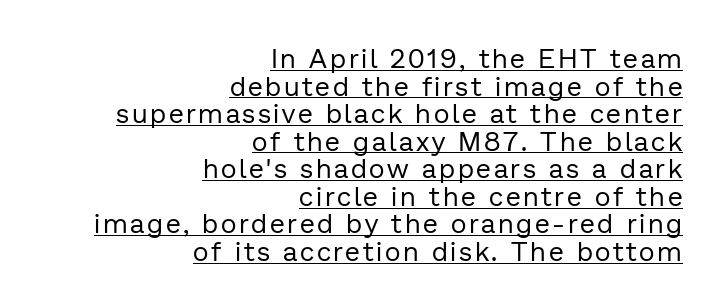
The typesetter has applied underlining to the passage shown. The font's upright variant was chosen for this text. Horizontal alignment here is rightward, an uncommon choice for prose. The lines are packed closely together with very little leading. No chunkiness to these letters — they're not bold.
